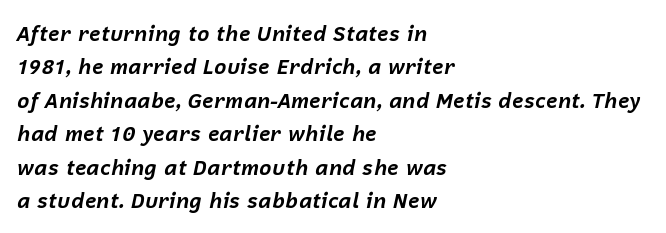
{"italic": "yes", "lean": "right", "slant_degrees": 12, "bold": "yes", "underline": "no", "align": "left", "line_spacing": "normal", "line_spacing_ratio": 1.59, "letter_spacing": "normal", "letter_spacing_em": 0.0, "glyph_px": 21}
